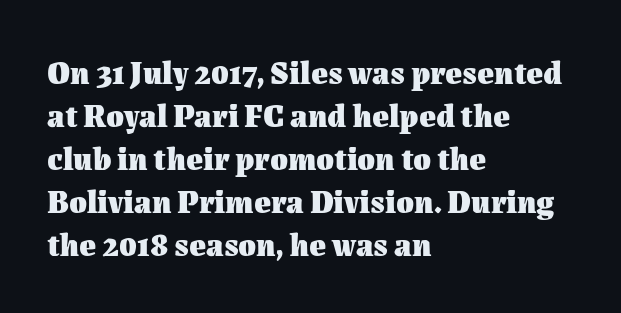
The image shows 32 px heavy type, upright; set left-aligned, normal line spacing (1.34x), normal letter spacing, not underlined; medium stroke contrast and a medium x-height.
